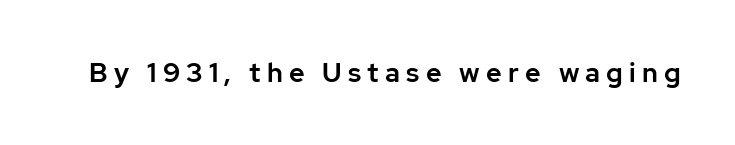
The tracking reads as deliberately expanded to a designer's eye. Lines of text with bare space underneath. Ascenders rise straight up at ninety degrees.
